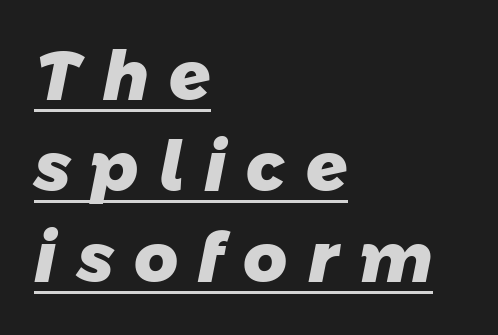
Each letter's strokes conclude bluntly, with no projecting serifs. Varying glyph widths throughout — classic text-font behaviour. A normal amount of white space separates one row of letters from the next. Caption: multi-line text, flush left, ragged right. What weight is shown? A full bold with thick strokes.
